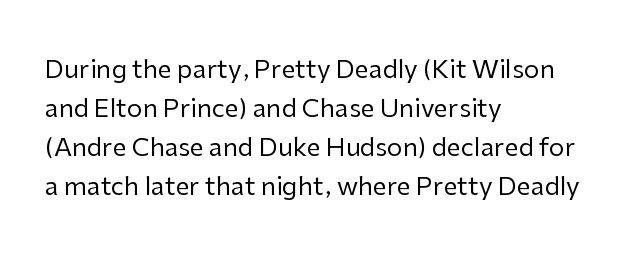
{"italic": "no", "bold": "no", "underline": "no", "align": "left", "line_spacing": "normal", "line_spacing_ratio": 1.56, "letter_spacing": "normal", "letter_spacing_em": 0.0, "glyph_px": 25}
